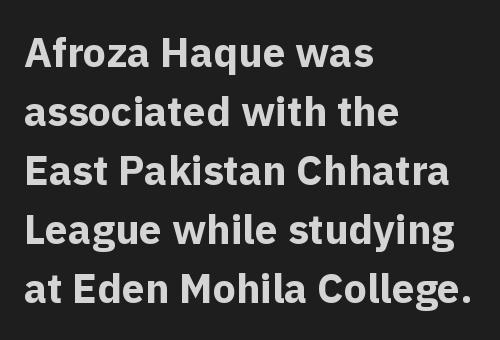
Q: Is the text bold? A: Yes.
Q: Is the text italic (slanted)? A: No, it is upright.
Q: Is the typeface a serif or a sans-serif typeface? A: Sans-serif.
Q: Is the text underlined? A: No.
Q: How is the paragraph aligned? A: Left-aligned.
Q: Is the spacing between letters normal or unusually wide? A: Normal.
Q: Is the spacing between lines tight, normal or loose? A: Normal.
Q: Width (condensed, normal, or wide)? A: Normal.
Q: x-height? A: Medium.
Q: Monospaced? A: No.
